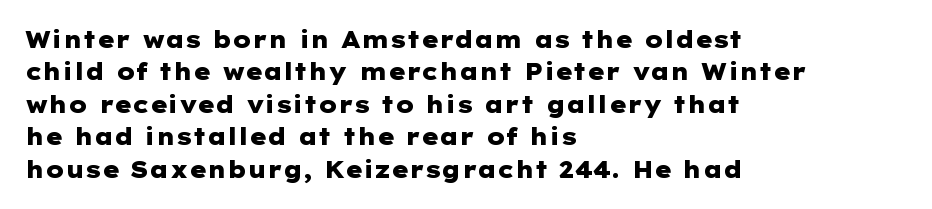
The image shows 23 px bold type, upright; set left-aligned, normal line spacing (1.41x), normal letter spacing, not underlined.
